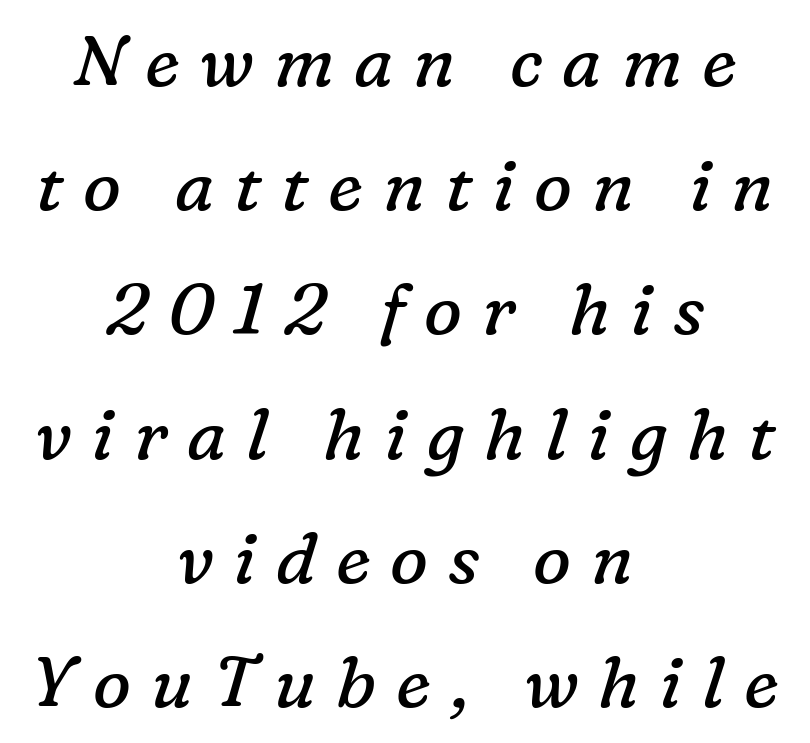
The image shows 71 px regular-weight serif type, italic (leaning right); set centered, line spacing 1.75x, unusually wide letter spacing (+0.28 em), not underlined; low stroke contrast and a medium x-height.
